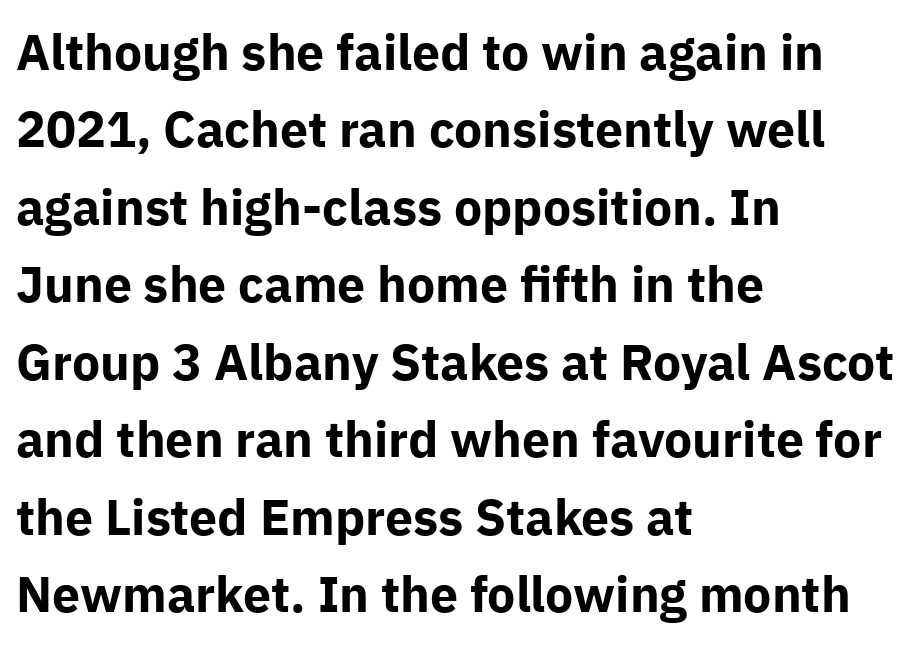
{"serif": "no", "italic": "no", "bold": "yes", "weight": "bold", "width": "normal", "stroke_contrast": "low", "x_height": "medium", "monospaced": "no", "underline": "no", "align": "left", "line_spacing": "normal", "line_spacing_ratio": 1.55, "letter_spacing": "normal", "letter_spacing_em": 0.0, "glyph_px": 50}
